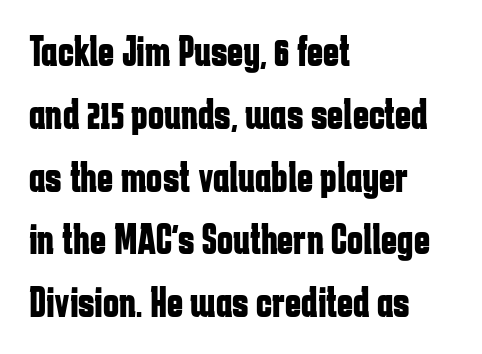
{"serif": "no", "italic": "no", "bold": "yes", "weight": "bold", "width": "condensed", "stroke_contrast": "low", "x_height": "medium", "monospaced": "no", "underline": "no", "align": "left", "line_spacing": "normal", "line_spacing_ratio": 1.46, "letter_spacing": "normal", "letter_spacing_em": 0.0, "glyph_px": 43}
